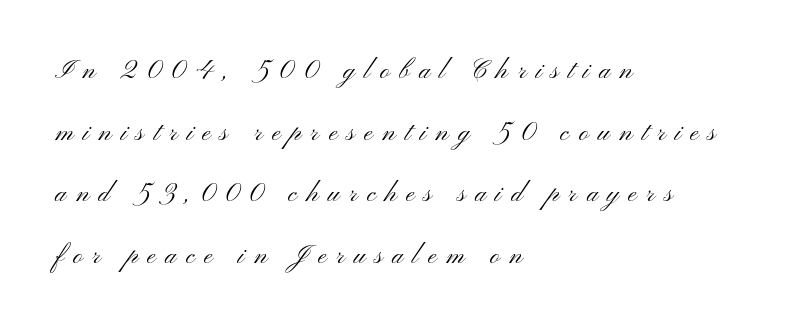
{"bold": "no", "underline": "no", "align": "left", "line_spacing": "loose", "line_spacing_ratio": 2.37, "letter_spacing": "wide", "letter_spacing_em": 0.37, "glyph_px": 26}
